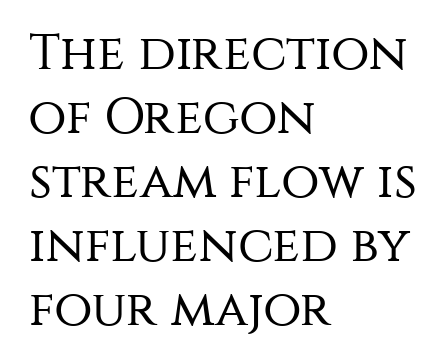
Vertical strokes here are truly vertical. Heaviness? Minimal to ordinary, like unemphasized prose. Think of a printed novel: that variable character pitch is what you see here. Each letter's strokes conclude bluntly, with no projecting serifs. Any mark beneath the type? The region is blank. Nobody touched the tracking dial on this one.
